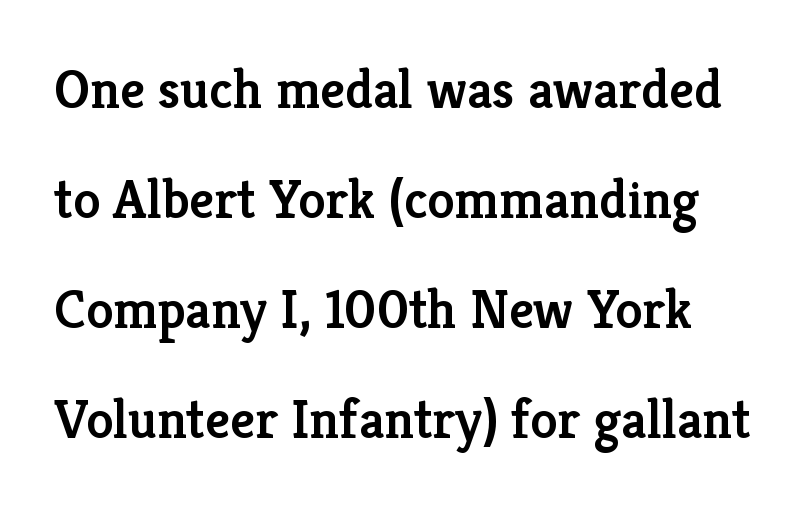
There is no visible air inserted between adjacent glyphs. Style check: upright. Do the characters align in a grid? No, the font is proportional. A bit beefed up — I'd call it semibold rather than bold. Type style note: has serifs. The baseline area is clear.
